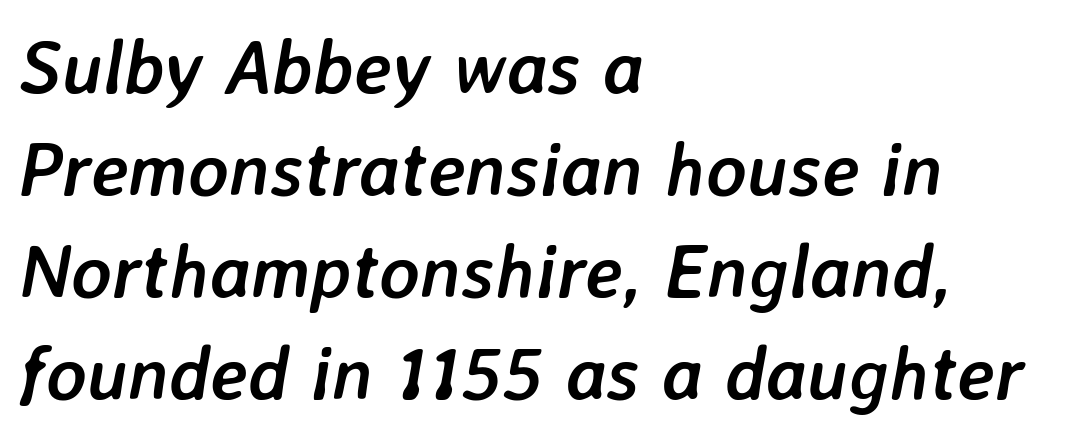
Q: Is the text bold? A: Yes.
Q: Is the text italic (slanted)? A: Yes, it leans right by about 7 degrees.
Q: Is the text underlined? A: No.
Q: How is the paragraph aligned? A: Left-aligned.
Q: Is the spacing between letters normal or unusually wide? A: Normal.
Q: Is the spacing between lines tight, normal or loose? A: Normal.
Q: Width (condensed, normal, or wide)? A: Normal.
Q: Stroke contrast? A: Low.
Q: x-height? A: Medium.
Q: Monospaced? A: No.
